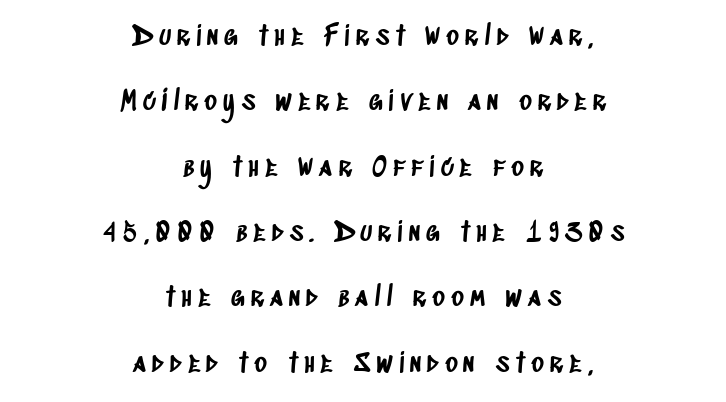
The image shows 27 px text type; set centered, loose line spacing (2.42x), unusually wide letter spacing (+0.22 em), not underlined.
